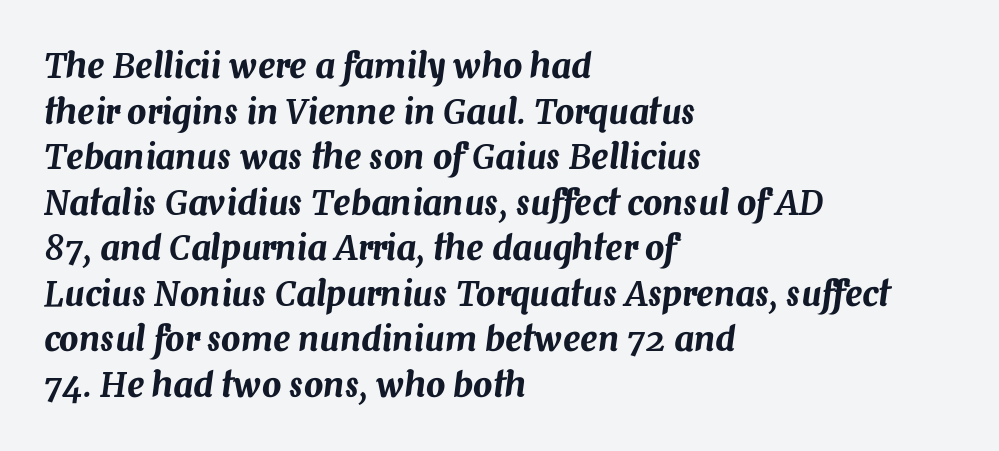
Q: Is the text italic (slanted)? A: Yes, it leans right by about 7 degrees.
Q: Is the text underlined? A: No.
Q: How is the paragraph aligned? A: Left-aligned.
Q: Is the spacing between letters normal or unusually wide? A: Normal.
Q: Is the spacing between lines tight, normal or loose? A: Normal.
Q: Width (condensed, normal, or wide)? A: Normal.
Q: Stroke contrast? A: Medium.
Q: x-height? A: Medium.
Q: Monospaced? A: No.
